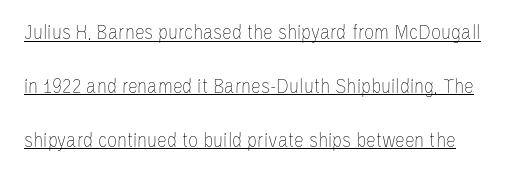
{"italic": "no", "bold": "no", "underline": "yes", "line_spacing": "loose", "line_spacing_ratio": 2.45, "letter_spacing": "normal", "letter_spacing_em": 0.0, "glyph_px": 22}
